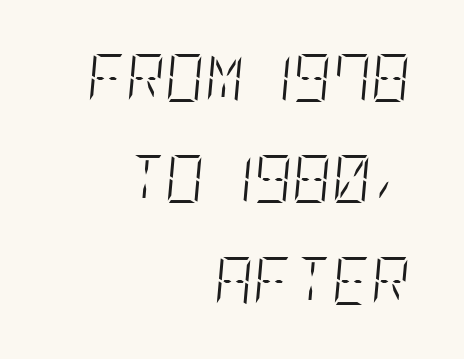
{"italic": "yes", "lean": "right", "slant_degrees": 5, "bold": "no", "weight": "light", "width": "condensed", "stroke_contrast": "low", "x_height": "large", "underline": "no", "align": "right", "line_spacing": "loose", "line_spacing_ratio": 2.11, "letter_spacing": "normal", "letter_spacing_em": 0.0, "glyph_px": 48}
